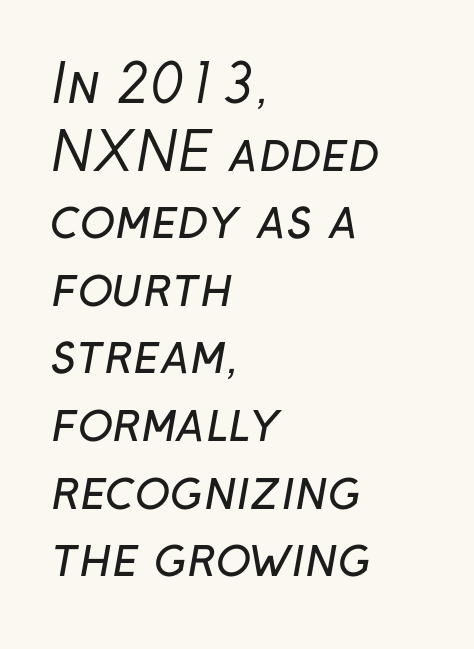
The image shows 52 px regular-weight sans-serif type; set left-aligned, normal line spacing (1.3x), normal letter spacing, not underlined; low stroke contrast and a medium x-height.
